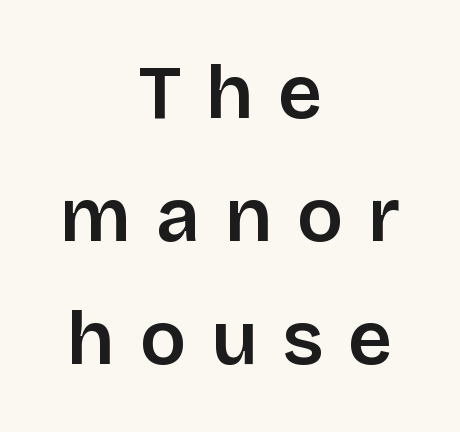
Do the characters align in a grid? No, the font is proportional. This sample is center-justified, so both line endings float freely. The tracking jumps out immediately: characters are airy and widely separated. Posture: straight, roman, zero tilt. The glyphs are unaccompanied by any horizontal stroke below them. To sum up the face: it is a sans, with no serifs.
